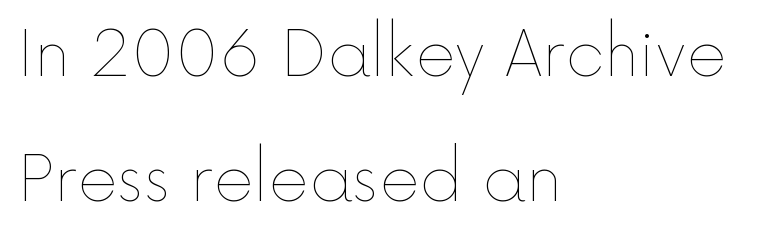
{"italic": "no", "bold": "no", "weight": "thin", "width": "normal", "x_height": "medium", "monospaced": "no", "underline": "no", "align": "left", "line_spacing": "loose", "line_spacing_ratio": 2.01, "letter_spacing": "normal", "letter_spacing_em": 0.0, "glyph_px": 62}
